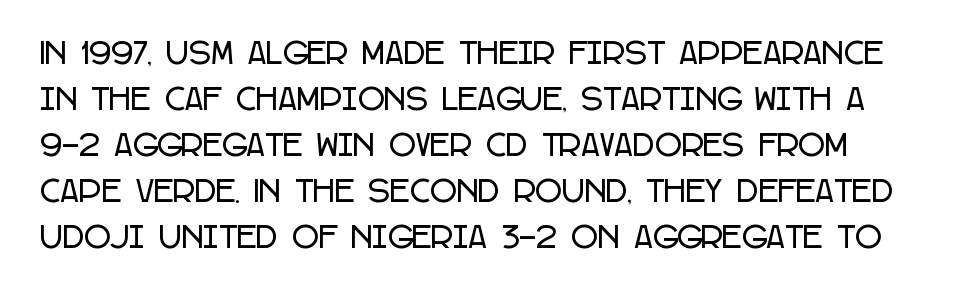
{"serif": "no", "italic": "no", "width": "condensed", "stroke_contrast": "low", "x_height": "large", "monospaced": "no", "underline": "no", "align": "left", "line_spacing": "normal", "line_spacing_ratio": 1.59, "letter_spacing": "normal", "letter_spacing_em": 0.0, "glyph_px": 29}
